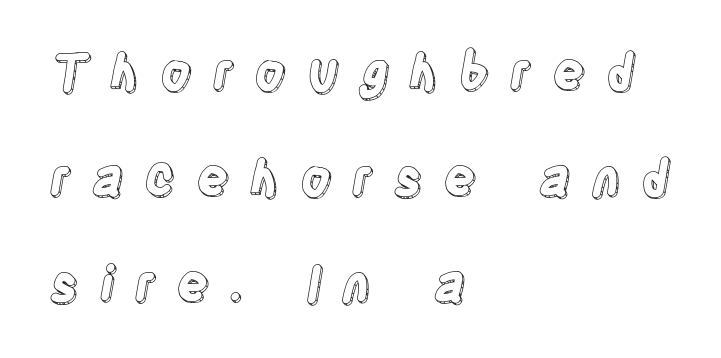
The area under the type is left untouched. Typeset ragged right — the left edge is the straight one. Is this a fixed-width face? No — the glyphs have proportional, varying widths. The vertical gap from one line to the next is large.
